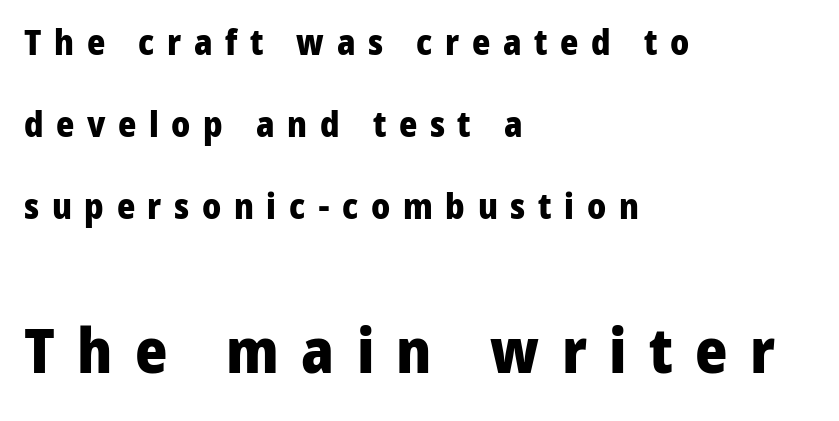
The letters are spread apart with noticeably loose tracking. Varying glyph widths throughout — classic text-font behaviour. The passage shown stacks its lines with a broad gap. The passage shown is not underscored anywhere.
